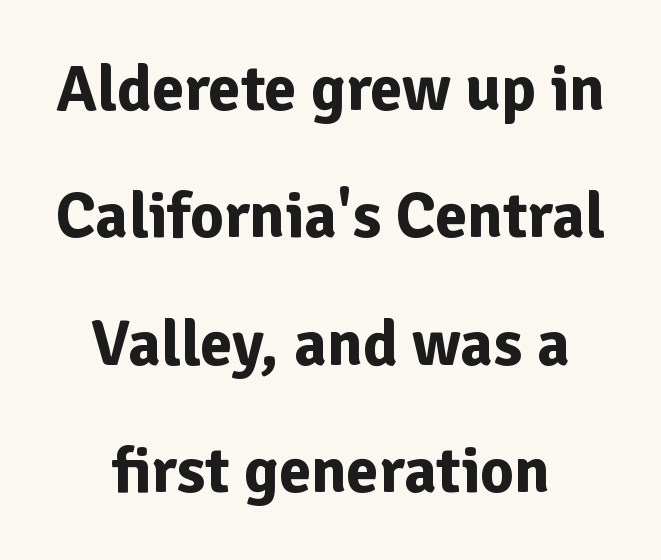
The image shows 65 px bold sans-serif type, upright; set centered, loose line spacing (1.96x), normal letter spacing, not underlined; low stroke contrast and a medium x-height.
